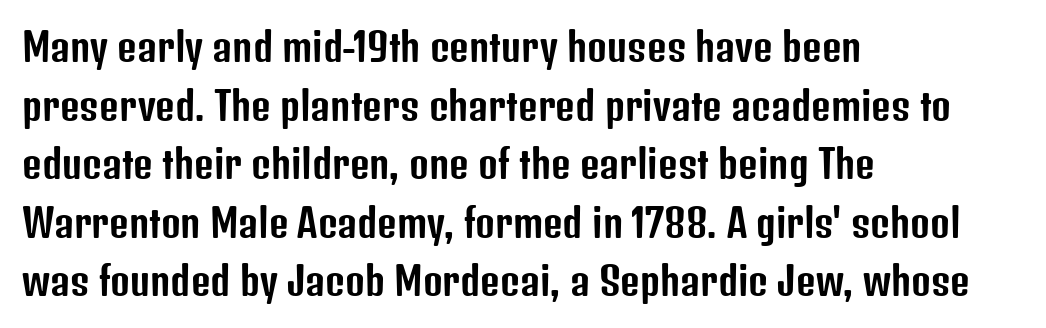
The image shows 38 px condensed sans-serif type, upright; set left-aligned, normal line spacing (1.54x), normal letter spacing, not underlined; low stroke contrast and a medium x-height.
